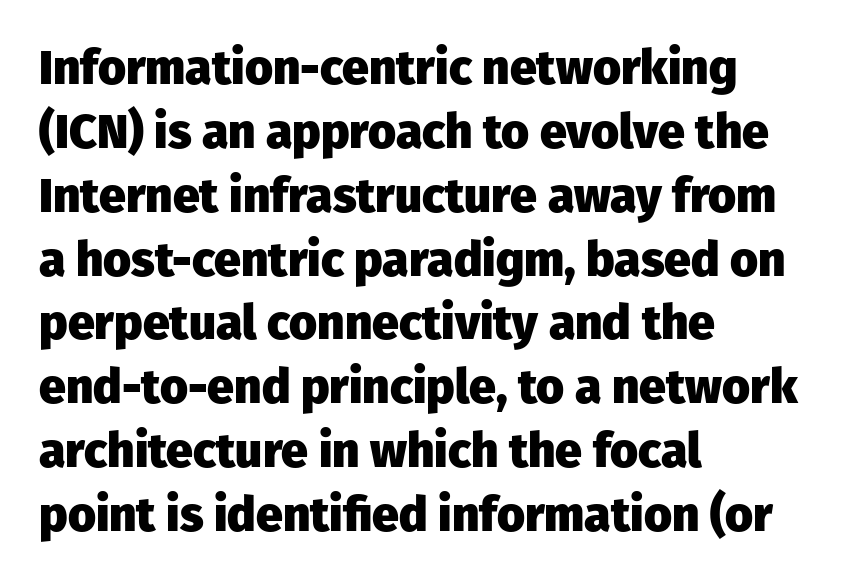
Q: Is the text bold? A: Yes.
Q: Is the text italic (slanted)? A: No, it is upright.
Q: Is the typeface a serif or a sans-serif typeface? A: Sans-serif.
Q: Is the text underlined? A: No.
Q: How is the paragraph aligned? A: Left-aligned.
Q: Is the spacing between letters normal or unusually wide? A: Normal.
Q: Is the spacing between lines tight, normal or loose? A: Normal.
Q: Width (condensed, normal, or wide)? A: Normal.
Q: Stroke contrast? A: Low.
Q: x-height? A: Medium.
Q: Monospaced? A: No.
